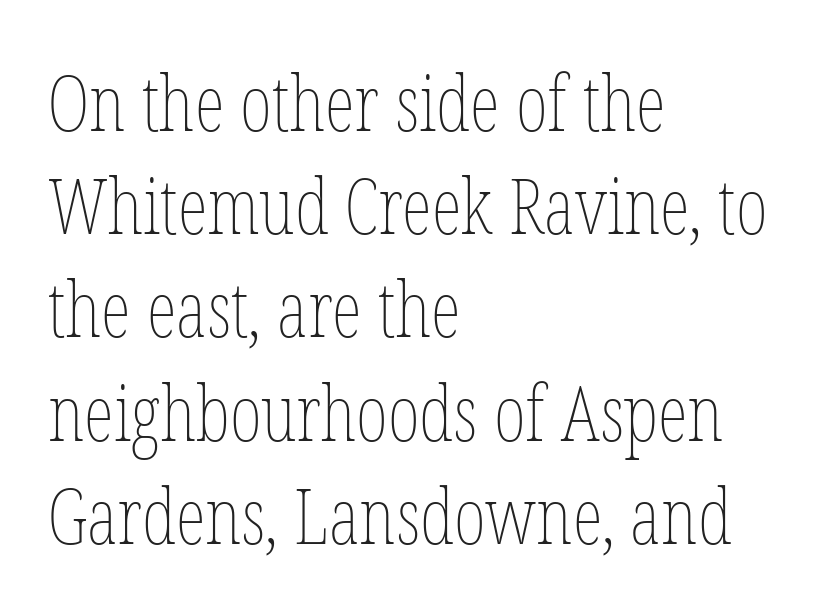
It's the straight-up-and-down kind of type. This rendering features lettering with no underline. Character widths vary here, with narrow letters taking less room than wide ones. Visually the block forms a straight wall on the left and a jagged coastline on the right. Notice how descenders clear the ascenders below comfortably — that's standard leading.
